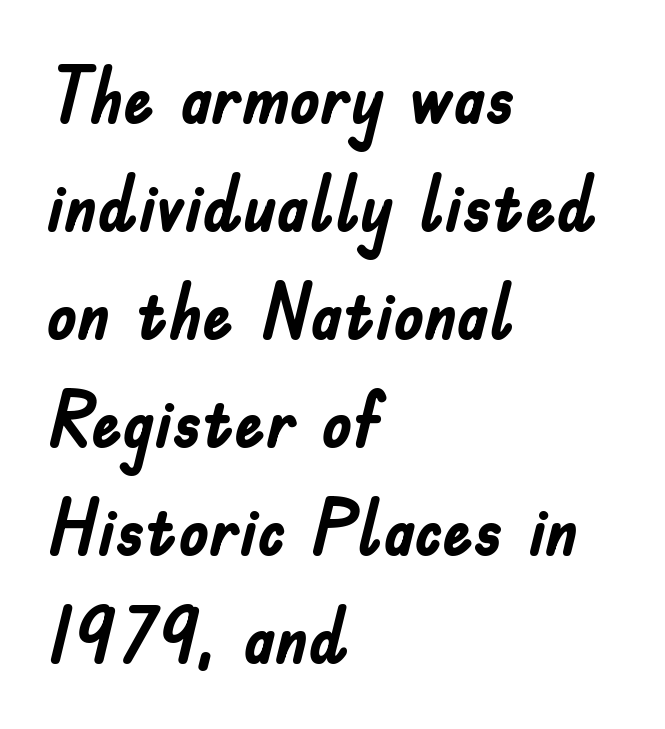
{"serif": "no", "bold": "yes", "weight": "semibold", "width": "condensed", "stroke_contrast": "low", "x_height": "small", "monospaced": "no", "underline": "no", "align": "left", "line_spacing": "normal", "line_spacing_ratio": 1.42, "letter_spacing": "normal", "letter_spacing_em": 0.0, "glyph_px": 76}
